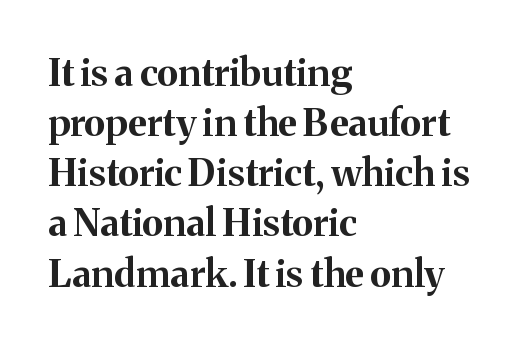
The image shows 38 px bold serif type, upright; set left-aligned, normal line spacing (1.32x), normal letter spacing, not underlined; medium stroke contrast and a medium x-height.
